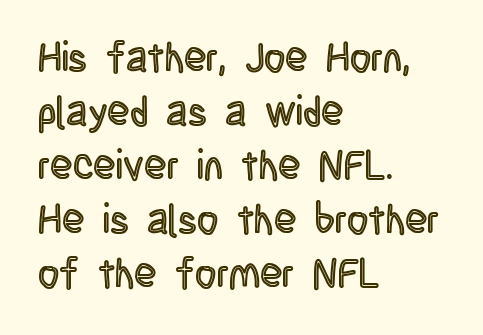
The image shows 41 px condensed type, upright; set left-aligned, normal line spacing (1.32x), normal letter spacing, not underlined; a large x-height.
